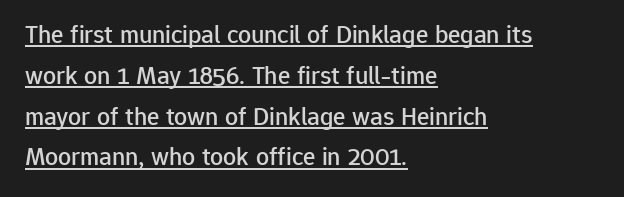
Is there much room between lines? A standard amount, neither cramped nor airy. Rendered with straight, roman letterforms. Compared with a centered layout, this one pins lines to the left instead. Honestly, the letter spacing is just normal — you wouldn't notice it. A baseline rule has been typeset under these characters.
